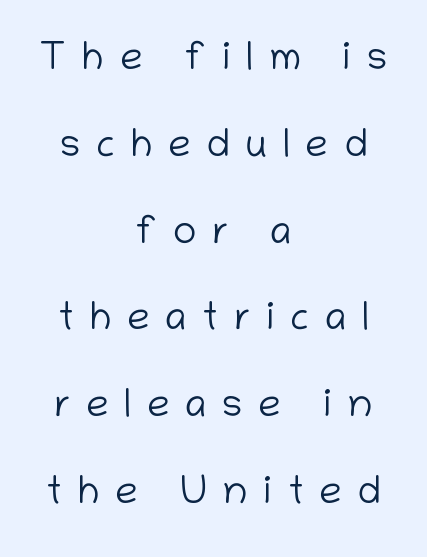
{"serif": "no", "italic": "no", "bold": "no", "weight": "light", "width": "normal", "stroke_contrast": "low", "x_height": "medium", "monospaced": "no", "underline": "no", "align": "center", "line_spacing": "loose", "line_spacing_ratio": 2.17, "letter_spacing": "wide", "letter_spacing_em": 0.39, "glyph_px": 40}
